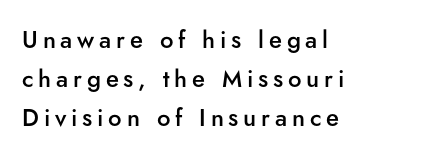
{"italic": "no", "bold": "semi", "underline": "no", "align": "left", "line_spacing": "normal", "line_spacing_ratio": 1.63, "letter_spacing": "wide", "letter_spacing_em": 0.2, "glyph_px": 24}
